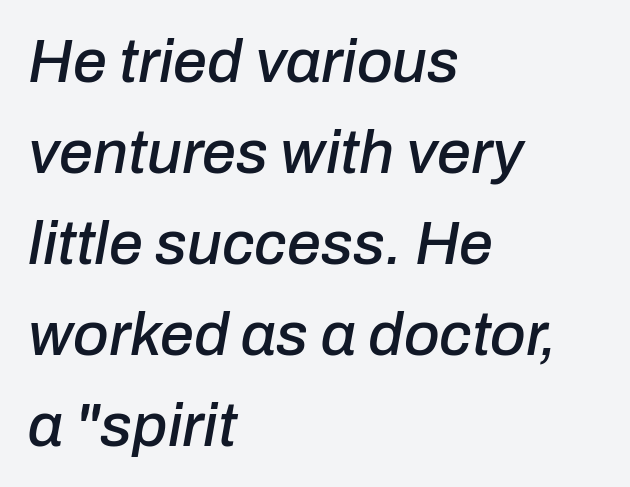
The image shows 61 px text type, italic (leaning right); set left-aligned, normal line spacing (1.49x), normal letter spacing, not underlined; low stroke contrast and a medium x-height.
